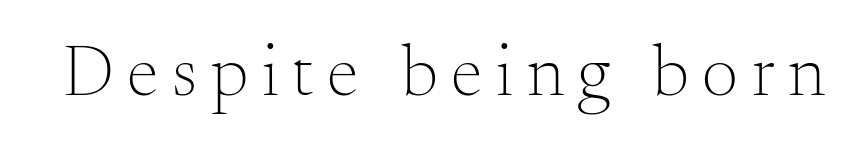
The image shows 72 px light serif type, upright; set not underlined; medium stroke contrast and a small x-height.
